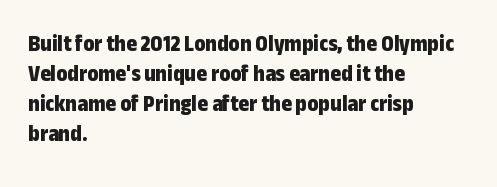
{"italic": "no", "bold": "yes", "underline": "no", "align": "left", "line_spacing": "normal", "line_spacing_ratio": 1.31, "letter_spacing": "normal", "letter_spacing_em": 0.0, "glyph_px": 23}
